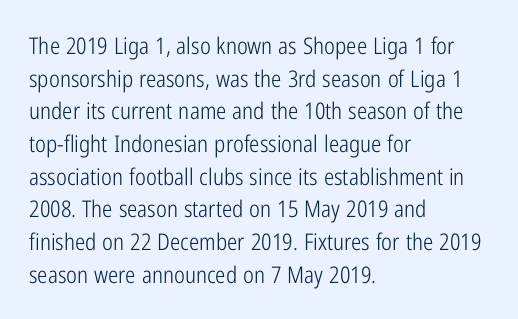
The image shows 23 px text type, upright; set left-aligned, normal line spacing (1.42x), normal letter spacing, not underlined.
